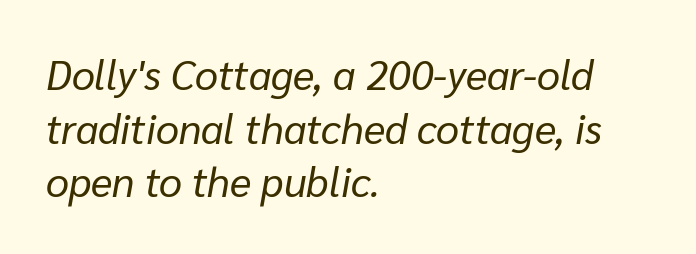
Posture: slanted. Lines of text with bare space underneath. The tracking reads as untouched default to a designer's eye. Note the varied advance widths — an 'i' is clearly narrower than an 'm'. The strokes are not fattened; the text isn't bold.
